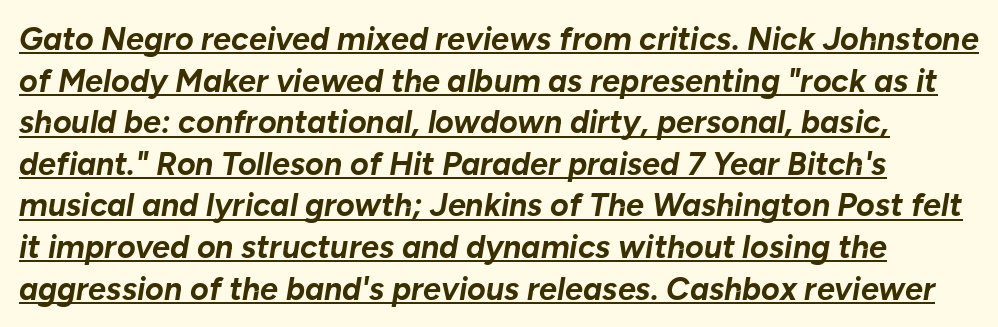
Q: Is the text bold? A: Yes.
Q: Is the text italic (slanted)? A: Yes, it leans right by about 10 degrees.
Q: Is the text underlined? A: Yes.
Q: Is the spacing between letters normal or unusually wide? A: Normal.
Q: Is the spacing between lines tight, normal or loose? A: Normal.
Q: Width (condensed, normal, or wide)? A: Normal.
Q: Stroke contrast? A: Low.
Q: x-height? A: Medium.
Q: Monospaced? A: No.
